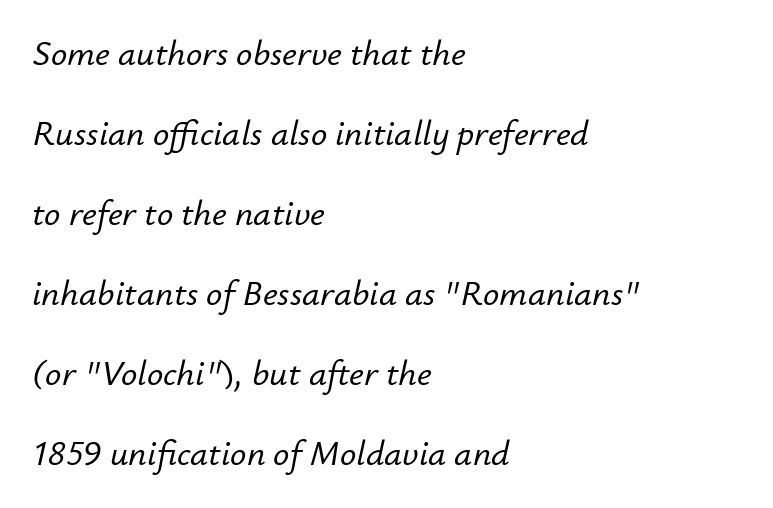
Q: Is the text italic (slanted)? A: Yes, it leans right by about 12 degrees.
Q: Is the text underlined? A: No.
Q: How is the paragraph aligned? A: Left-aligned.
Q: Is the spacing between letters normal or unusually wide? A: Normal.
Q: Is the spacing between lines tight, normal or loose? A: Loose.
Q: Width (condensed, normal, or wide)? A: Normal.
Q: Stroke contrast? A: Low.
Q: x-height? A: Small.
Q: Monospaced? A: No.
